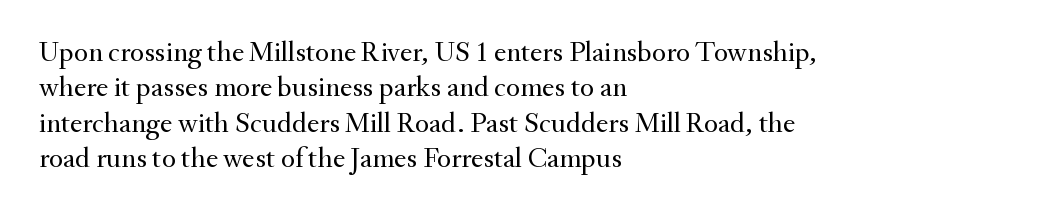
The image shows 29 px regular-weight serif type, upright; set left-aligned, line spacing 1.22x, normal letter spacing, not underlined; medium stroke contrast and a small x-height.
